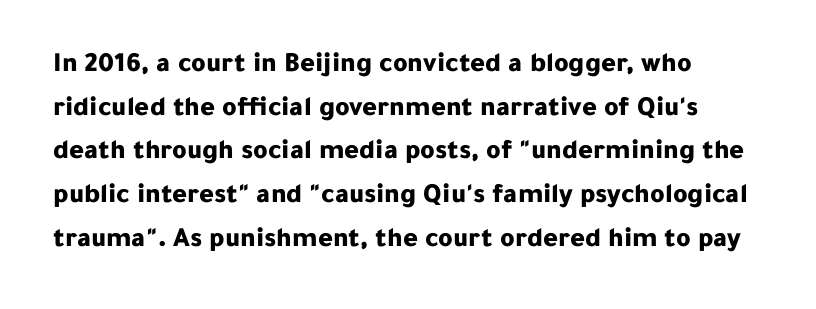
Q: Is the text bold? A: Yes.
Q: Is the text italic (slanted)? A: No, it is upright.
Q: Is the typeface a serif or a sans-serif typeface? A: Sans-serif.
Q: Is the text underlined? A: No.
Q: How is the paragraph aligned? A: Left-aligned.
Q: Is the spacing between letters normal or unusually wide? A: Normal.
Q: Is the spacing between lines tight, normal or loose? A: Normal.
Q: Width (condensed, normal, or wide)? A: Normal.
Q: Stroke contrast? A: Low.
Q: x-height? A: Medium.
Q: Monospaced? A: No.
